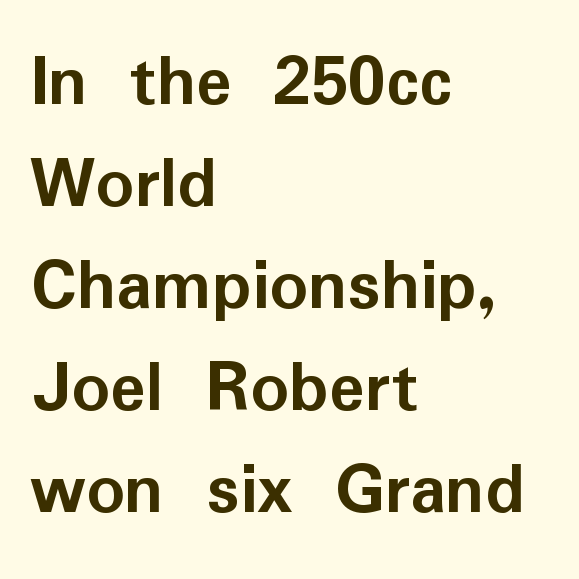
The image shows 75 px semibold sans-serif type, upright; set left-aligned, normal line spacing (1.36x), normal letter spacing, not underlined; low stroke contrast and a medium x-height.
